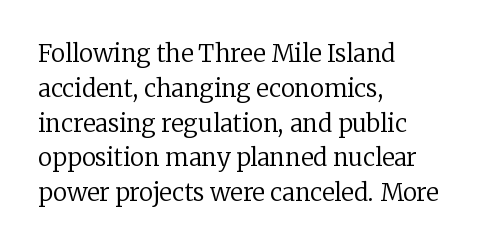
Q: Is the text bold? A: No.
Q: Is the text italic (slanted)? A: No, it is upright.
Q: Is the text underlined? A: No.
Q: How is the paragraph aligned? A: Left-aligned.
Q: Is the spacing between letters normal or unusually wide? A: Normal.
Q: Is the spacing between lines tight, normal or loose? A: Normal.
